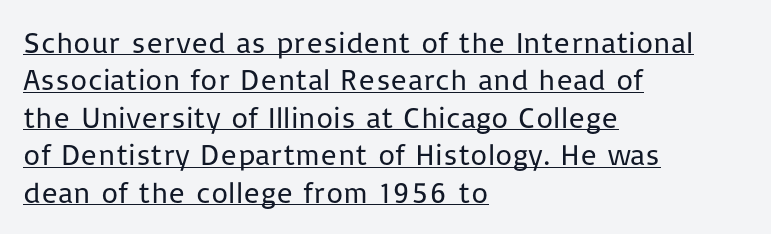
You could call the tracking neutral — neither tight nor loose. The rendered words wear a rule along their underside. Compared with a centered layout, this one pins lines to the left instead. Are there feet on the stems? There aren't — it's a sans.
